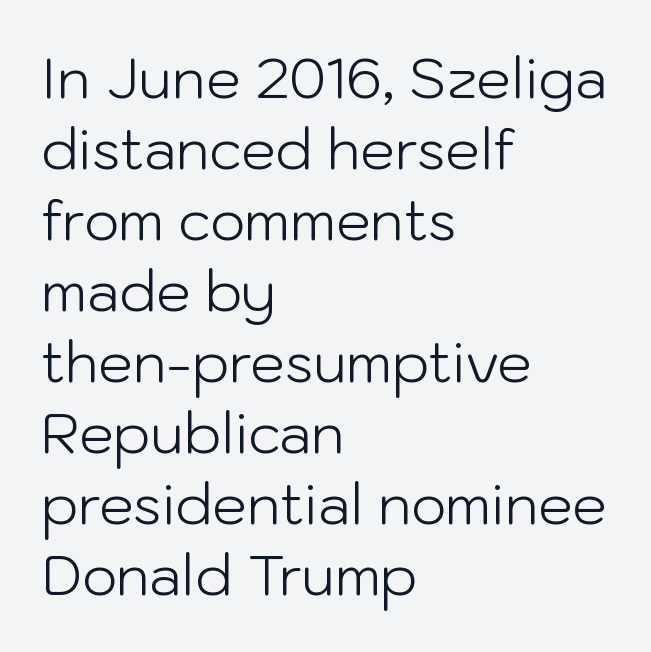
{"serif": "no", "italic": "no", "bold": "no", "weight": "light", "width": "normal", "stroke_contrast": "low", "x_height": "medium", "monospaced": "no", "underline": "no", "align": "left", "line_spacing": "normal", "line_spacing_ratio": 1.29, "letter_spacing": "normal", "letter_spacing_em": 0.0, "glyph_px": 55}
